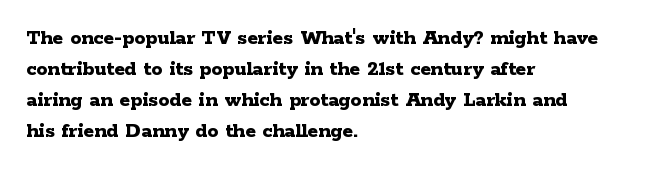
The image shows 22 px bold type, upright; set left-aligned, normal line spacing (1.41x), normal letter spacing, not underlined.
